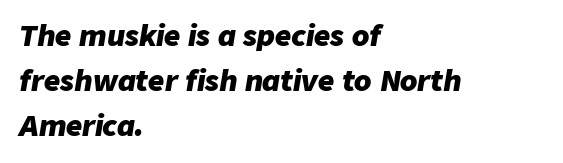
{"italic": "yes", "lean": "right", "slant_degrees": 9, "bold": "yes", "weight": "heavy", "width": "normal", "stroke_contrast": "low", "x_height": "medium", "monospaced": "no", "underline": "no", "align": "left", "line_spacing": "normal", "line_spacing_ratio": 1.61, "letter_spacing": "normal", "letter_spacing_em": 0.0, "glyph_px": 28}
